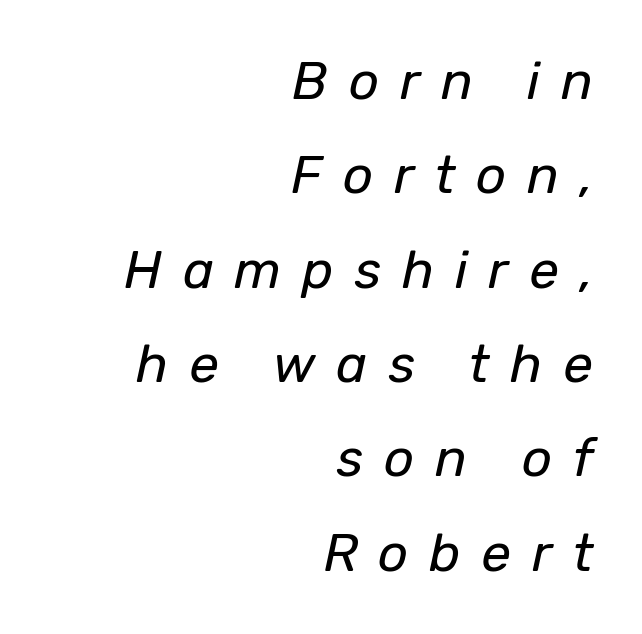
The passage shown is not underscored anywhere. The weight tops out at a normal text grade. This is oblique type, the kind used for emphasis or titles. Varying glyph widths throughout — classic text-font behaviour.
